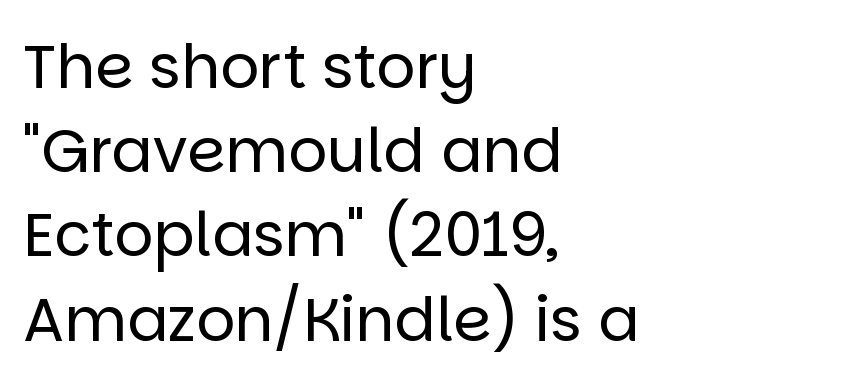
Is this a fixed-width face? No — the glyphs have proportional, varying widths. Nope, no serifs anywhere on these letters. The passage is arranged the way most books set body copy — flush left. Weight: regular or lighter.
